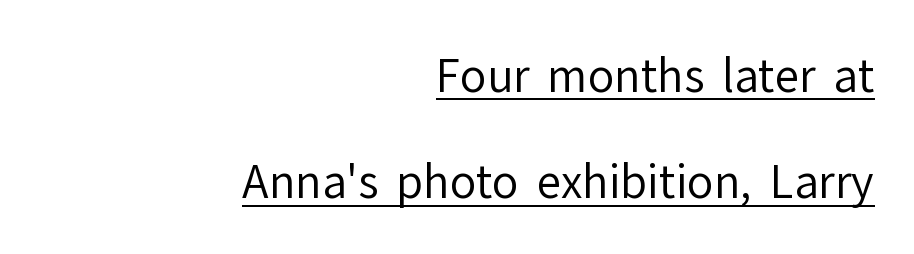
Q: Is the text bold? A: No.
Q: Is the text italic (slanted)? A: No, it is upright.
Q: Is the typeface a serif or a sans-serif typeface? A: Sans-serif.
Q: Is the text underlined? A: Yes.
Q: How is the paragraph aligned? A: Right-aligned.
Q: Is the spacing between letters normal or unusually wide? A: Normal.
Q: Is the spacing between lines tight, normal or loose? A: Loose.
Q: Width (condensed, normal, or wide)? A: Normal.
Q: Stroke contrast? A: Low.
Q: x-height? A: Medium.
Q: Monospaced? A: No.
